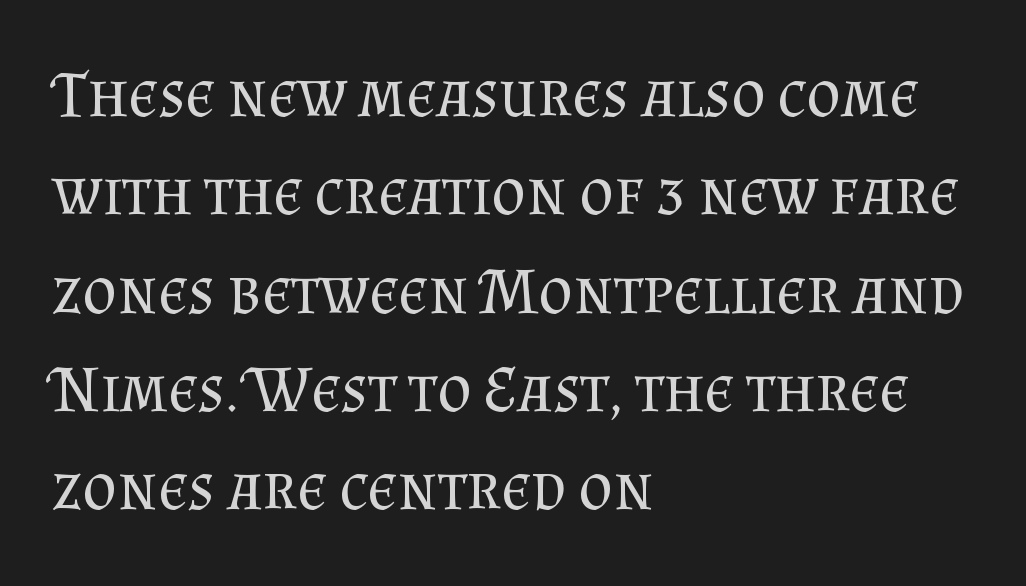
{"serif": "yes", "italic": "no", "bold": "no", "weight": "regular", "width": "normal", "stroke_contrast": "medium", "x_height": "small", "monospaced": "no", "underline": "no", "align": "left", "line_spacing": "normal", "line_spacing_ratio": 1.49, "letter_spacing": "normal", "letter_spacing_em": 0.0, "glyph_px": 66}
